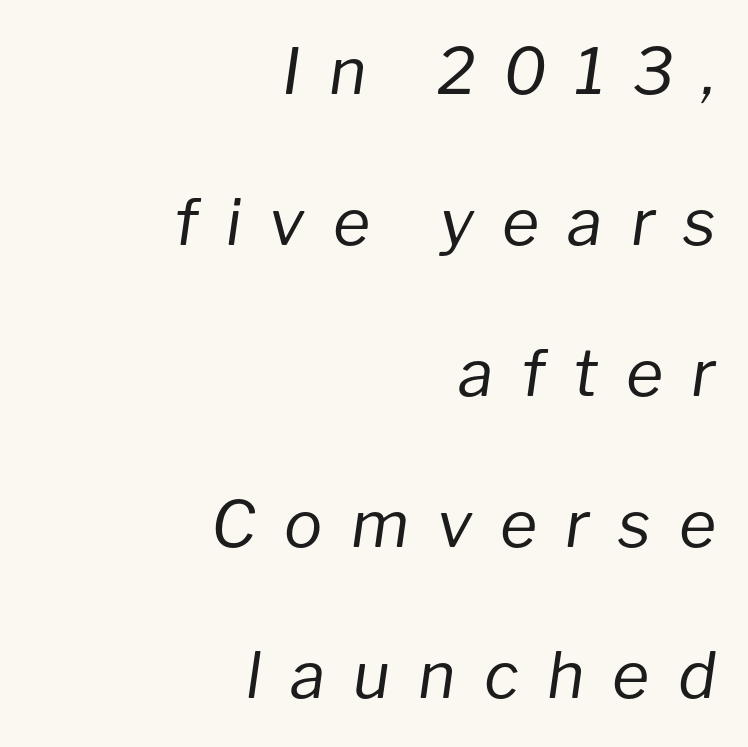
The image shows 64 px regular-weight type, italic (leaning right); set right-aligned, loose line spacing (2.36x), unusually wide letter spacing (+0.44 em), not underlined; low stroke contrast and a medium x-height.
